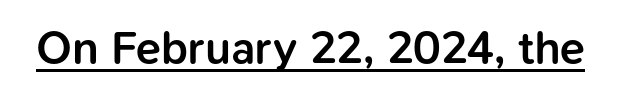
The image shows 46 px semibold sans-serif type, upright; set normal letter spacing, underlined; low stroke contrast and a medium x-height.
